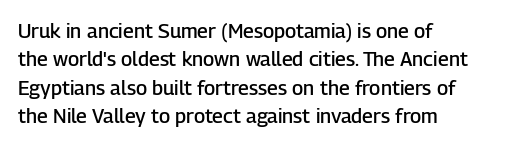
The strokes are fattened partway — semibold, not bold. The typesetter chose a ragged-right arrangement here. The letters sit at their default tracking, neither squeezed nor spread. If you measured baseline to baseline, you'd find a middling distance. The font's upright variant was chosen for this text.
